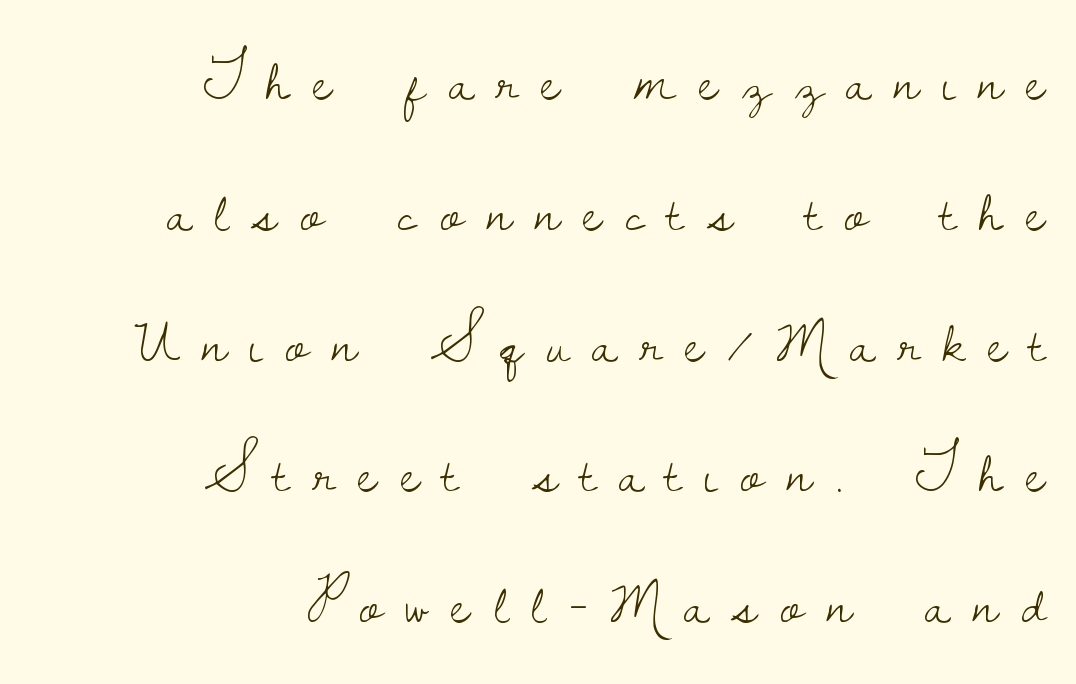
The image shows 60 px light serif type; set right-aligned, loose line spacing (2.18x), unusually wide letter spacing (+0.39 em), not underlined; low stroke contrast and a small x-height.
